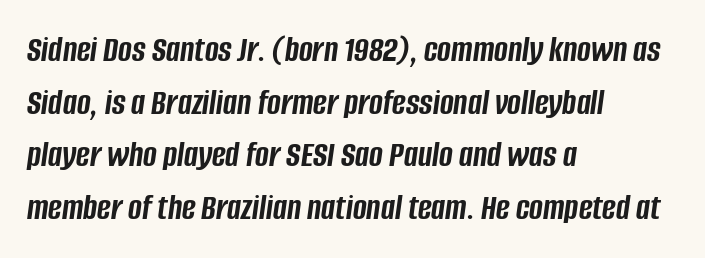
{"italic": "yes", "lean": "right", "slant_degrees": 8, "bold": "yes", "weight": "semibold", "width": "condensed", "stroke_contrast": "low", "x_height": "large", "monospaced": "no", "underline": "no", "align": "left", "line_spacing": "normal", "line_spacing_ratio": 1.42, "letter_spacing": "normal", "letter_spacing_em": 0.0, "glyph_px": 37}
